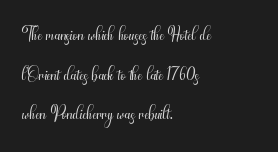
{"bold": "no", "underline": "no", "align": "left", "line_spacing": "normal", "line_spacing_ratio": 1.47, "letter_spacing": "normal", "letter_spacing_em": 0.0, "glyph_px": 27}
